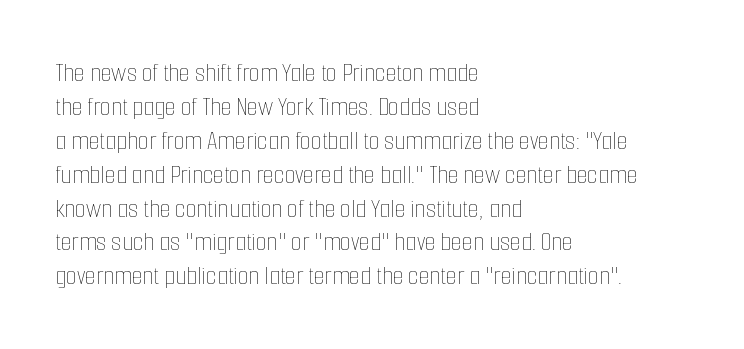
Q: Is the text bold? A: No.
Q: Is the text italic (slanted)? A: No, it is upright.
Q: Is the text underlined? A: No.
Q: How is the paragraph aligned? A: Left-aligned.
Q: Is the spacing between letters normal or unusually wide? A: Normal.
Q: Width (condensed, normal, or wide)? A: Condensed.
Q: Stroke contrast? A: Low.
Q: x-height? A: Medium.
Q: Monospaced? A: No.
